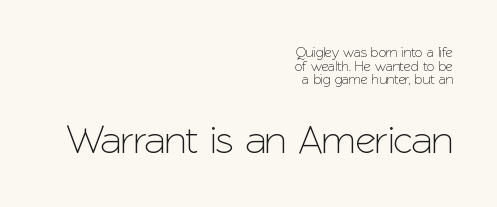
The image shows 40 px sans-serif type, upright; set right-aligned, tight line spacing (0.97x), normal letter spacing, not underlined; the second (bottom) block is 2.86x larger; low stroke contrast and a medium x-height.
